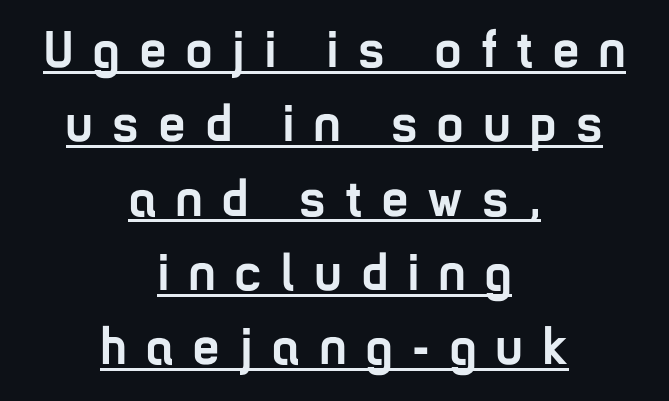
What decoration does the sample have? An underline. The rag falls on both sides of this text block equally. The rendering uses natural spacing where letterforms have individual widths. Here the glyphs are tracked loosely, breaking word shapes into spaced letters.
